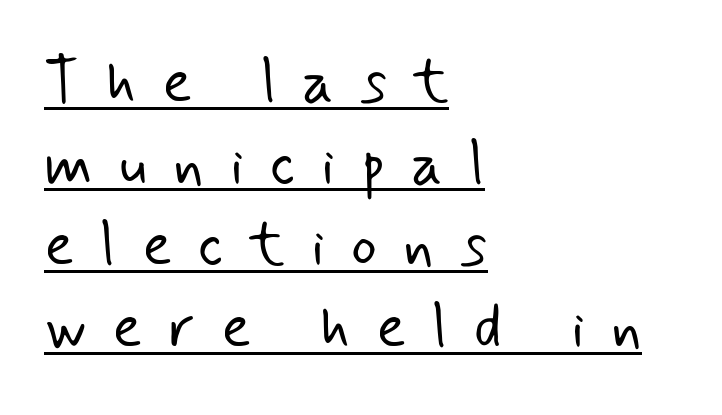
The image shows 61 px light sans-serif type; set left-aligned, normal line spacing (1.34x), unusually wide letter spacing (+0.43 em), underlined; low stroke contrast and a small x-height.
